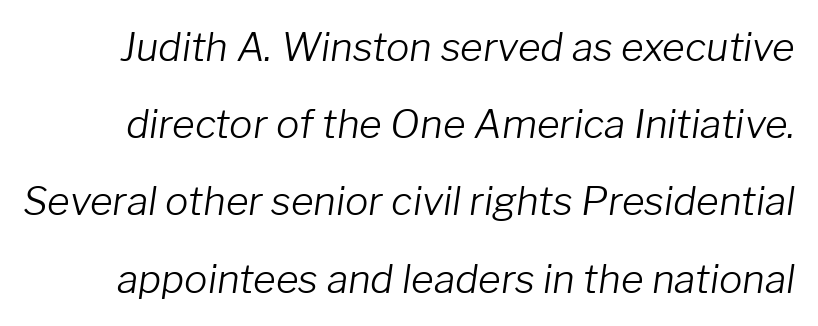
{"italic": "yes", "lean": "right", "slant_degrees": 8, "bold": "no", "weight": "light", "width": "normal", "stroke_contrast": "low", "x_height": "medium", "monospaced": "no", "underline": "no", "line_spacing": "loose", "line_spacing_ratio": 1.98, "letter_spacing": "normal", "letter_spacing_em": 0.0, "glyph_px": 39}
